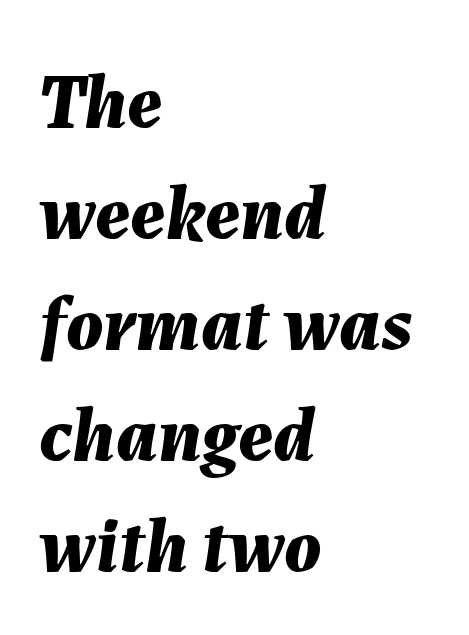
{"italic": "yes", "lean": "right", "slant_degrees": 7, "bold": "yes", "weight": "bold", "width": "normal", "stroke_contrast": "medium", "x_height": "medium", "monospaced": "no", "underline": "no", "align": "left", "line_spacing": "normal", "line_spacing_ratio": 1.44, "letter_spacing": "normal", "letter_spacing_em": 0.0, "glyph_px": 77}
